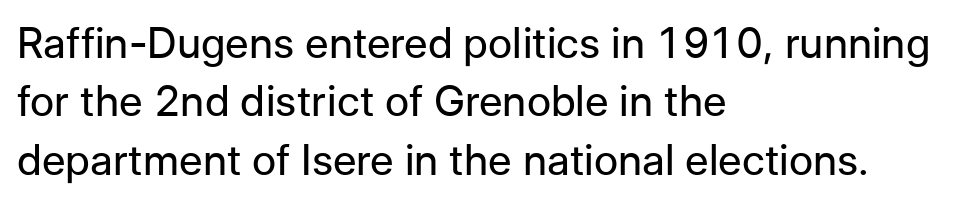
{"serif": "no", "italic": "no", "bold": "no", "weight": "regular", "width": "normal", "stroke_contrast": "low", "x_height": "medium", "monospaced": "no", "underline": "no", "align": "left", "line_spacing": "normal", "line_spacing_ratio": 1.39, "letter_spacing": "normal", "letter_spacing_em": 0.0, "glyph_px": 42}
